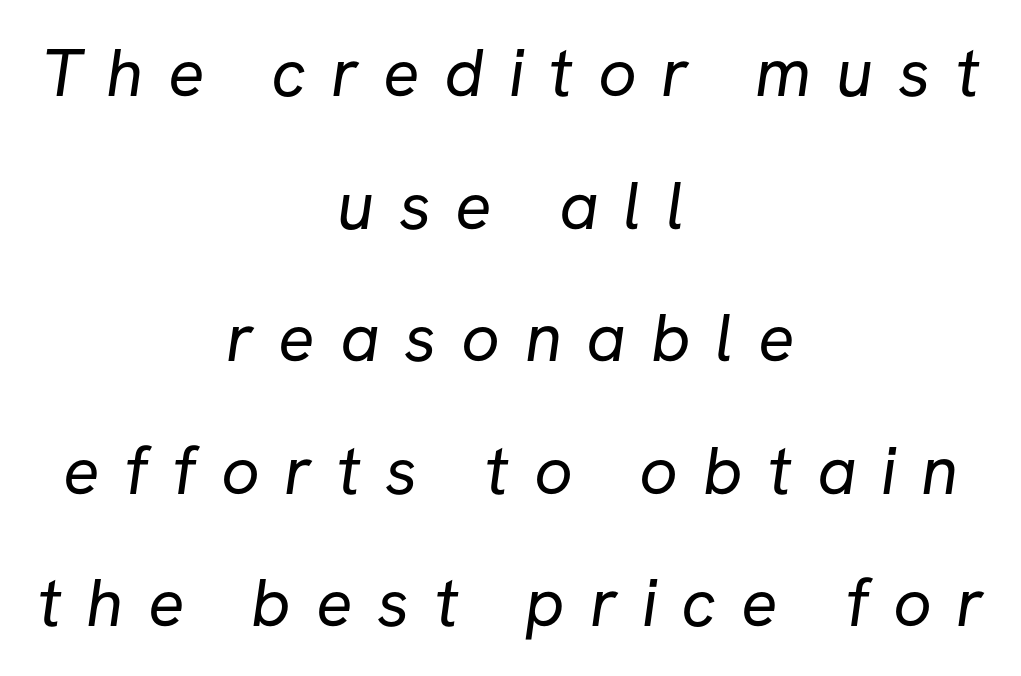
Q: Is the text bold? A: No.
Q: Is the typeface a serif or a sans-serif typeface? A: Sans-serif.
Q: Is the text underlined? A: No.
Q: How is the paragraph aligned? A: Centered.
Q: Is the spacing between letters normal or unusually wide? A: Unusually wide.
Q: Is the spacing between lines tight, normal or loose? A: Loose.
Q: Width (condensed, normal, or wide)? A: Normal.
Q: Stroke contrast? A: Low.
Q: x-height? A: Medium.
Q: Monospaced? A: No.
